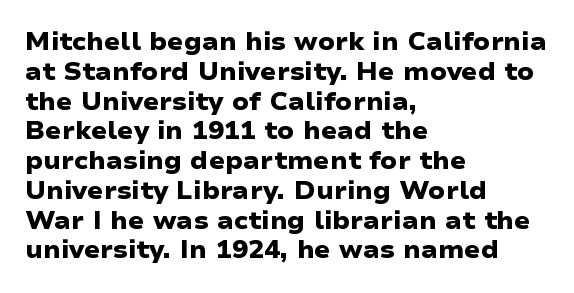
Q: Is the text bold? A: Yes.
Q: Is the text underlined? A: No.
Q: How is the paragraph aligned? A: Left-aligned.
Q: Is the spacing between letters normal or unusually wide? A: Normal.
